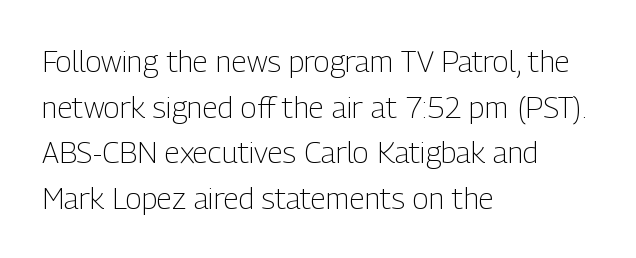
{"serif": "no", "italic": "no", "bold": "no", "weight": "light", "width": "condensed", "stroke_contrast": "low", "x_height": "medium", "monospaced": "no", "underline": "no", "align": "left", "line_spacing": "normal", "line_spacing_ratio": 1.52, "letter_spacing": "normal", "letter_spacing_em": 0.0, "glyph_px": 30}
